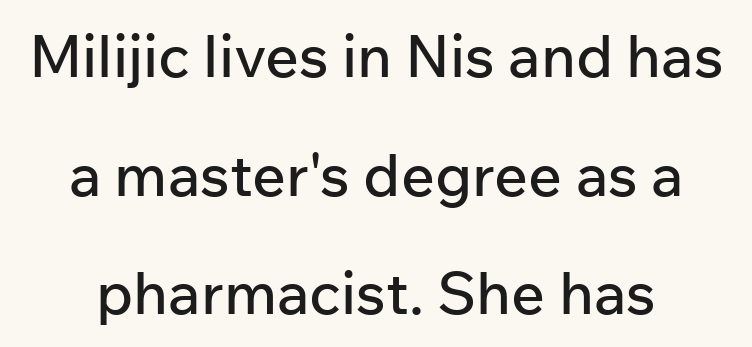
Q: Is the text italic (slanted)? A: No, it is upright.
Q: Is the typeface a serif or a sans-serif typeface? A: Sans-serif.
Q: Is the text underlined? A: No.
Q: Is the spacing between letters normal or unusually wide? A: Normal.
Q: Is the spacing between lines tight, normal or loose? A: Loose.
Q: Width (condensed, normal, or wide)? A: Normal.
Q: Stroke contrast? A: Low.
Q: x-height? A: Medium.
Q: Monospaced? A: No.
